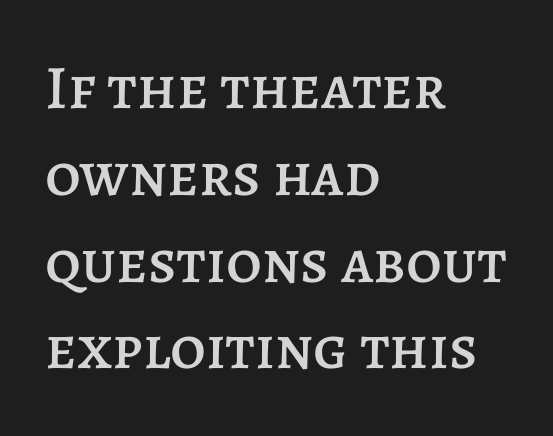
Where is the straight margin? On the left. Think of a printed novel: that variable character pitch is what you see here. Regular leading. When letters stand straight like this, we call the style roman or upright.
